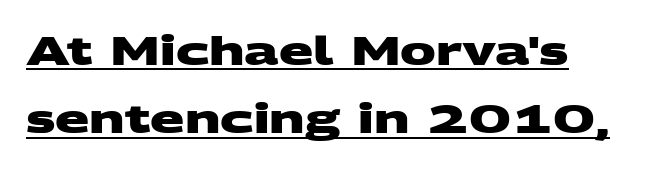
The image shows 40 px heavy, wide sans-serif type; set left-aligned, line spacing 1.71x, normal letter spacing, underlined; medium stroke contrast and a large x-height.
